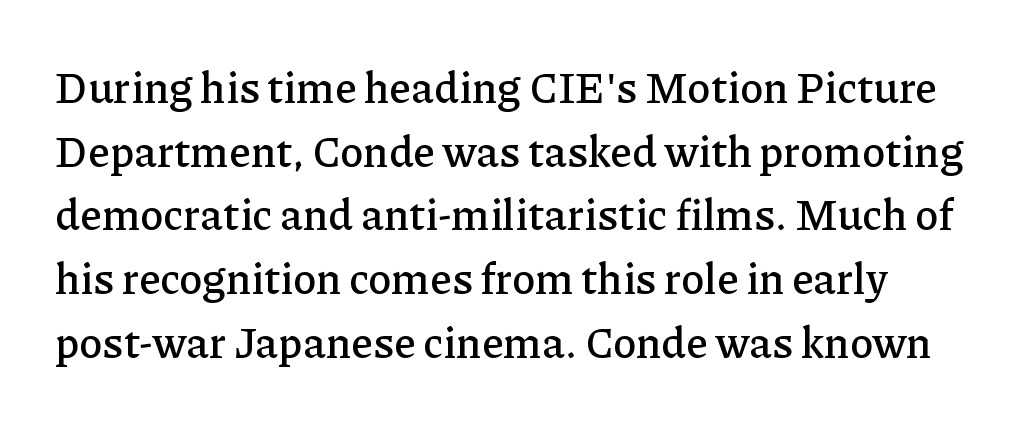
{"serif": "yes", "italic": "no", "width": "normal", "stroke_contrast": "low", "x_height": "medium", "monospaced": "no", "underline": "no", "line_spacing": "normal", "line_spacing_ratio": 1.48, "letter_spacing": "normal", "letter_spacing_em": 0.0, "glyph_px": 43}
